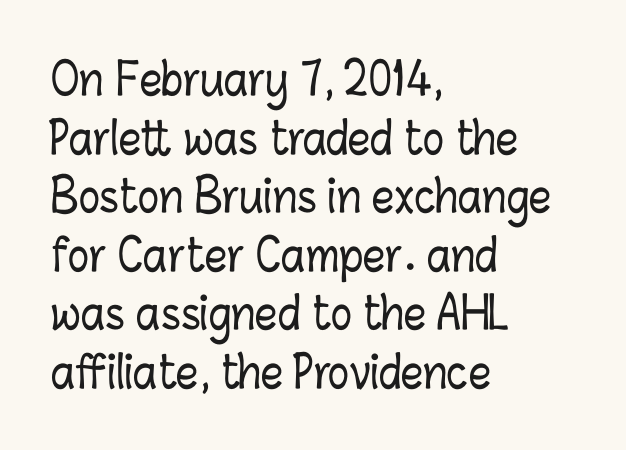
Q: Is the text italic (slanted)? A: No, it is upright.
Q: Is the text underlined? A: No.
Q: How is the paragraph aligned? A: Left-aligned.
Q: Is the spacing between letters normal or unusually wide? A: Normal.
Q: Is the spacing between lines tight, normal or loose? A: Normal.
Q: Width (condensed, normal, or wide)? A: Condensed.
Q: Stroke contrast? A: Low.
Q: x-height? A: Medium.
Q: Monospaced? A: No.
